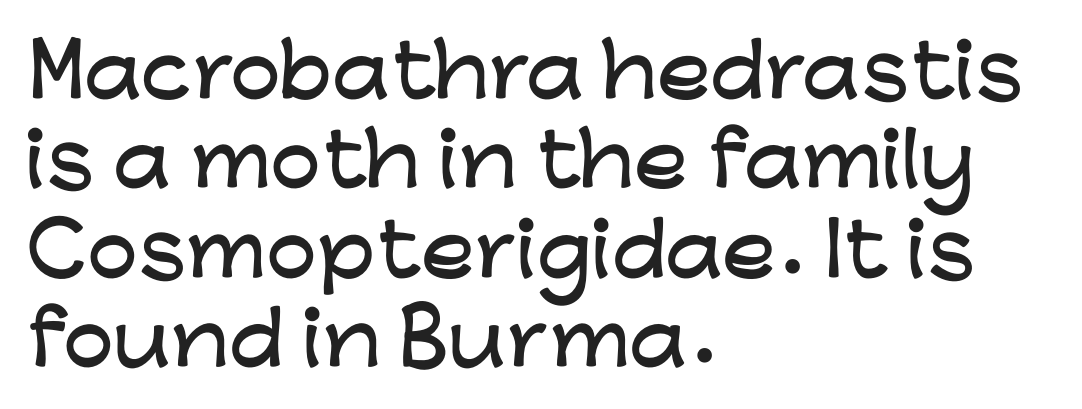
Type without underlining. Stroke terminals: plain, sans-serif. There is no visible air inserted between adjacent glyphs. Varying glyph widths throughout — classic text-font behaviour. In terms of posture, this sample is upright. Horizontal alignment here is leftward, the default for most running prose.
